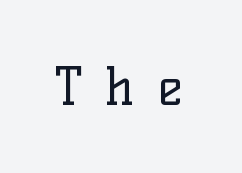
The image shows 51 px regular-weight serif type, upright; set unusually wide letter spacing (+0.46 em), not underlined; low stroke contrast and a medium x-height.
